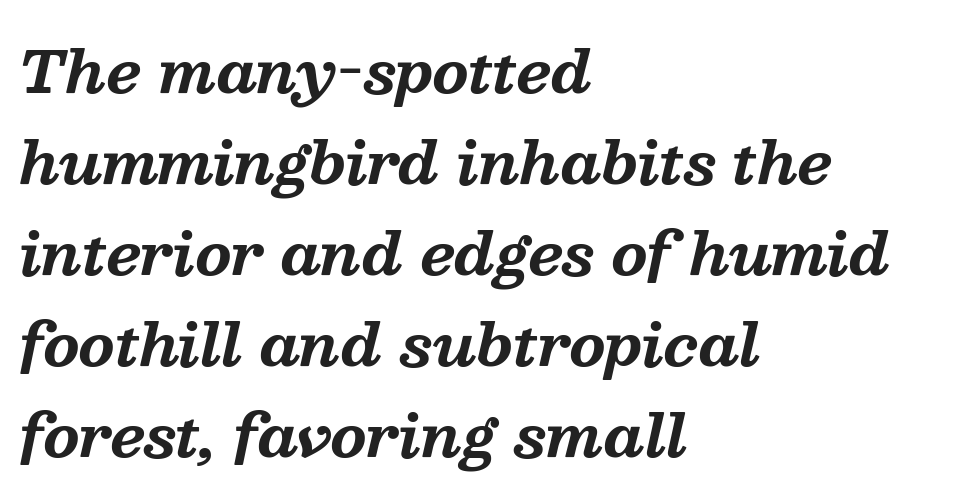
Line spacing here is normal. Teacher's note: observe the even left margin — that is flush-left alignment. The typeface chosen for these lines features serifs. Default kerning and tracking; the words read as compact shapes. Think of a printed novel: that variable character pitch is what you see here.
